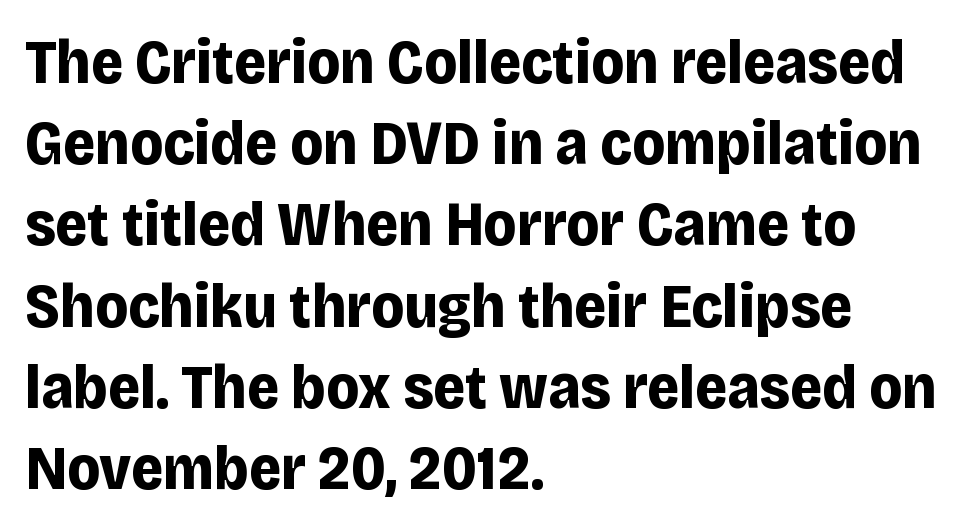
Each letter keeps its own natural width here, so spacing adapts to shape. Tall strokes in this sample are plumb rather than angled. The block of text has a typical density, with ordinary space between rows. The compositor pushed each line to the left boundary. The words here are not underlined.
